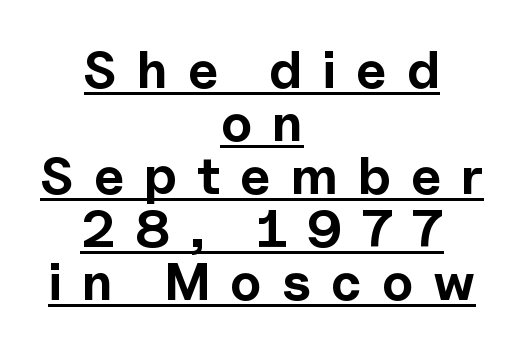
{"serif": "no", "italic": "no", "bold": "yes", "weight": "bold", "width": "normal", "x_height": "medium", "monospaced": "no", "underline": "yes", "align": "center", "line_spacing": "tight", "line_spacing_ratio": 1.0, "letter_spacing": "wide", "letter_spacing_em": 0.38, "glyph_px": 53}
